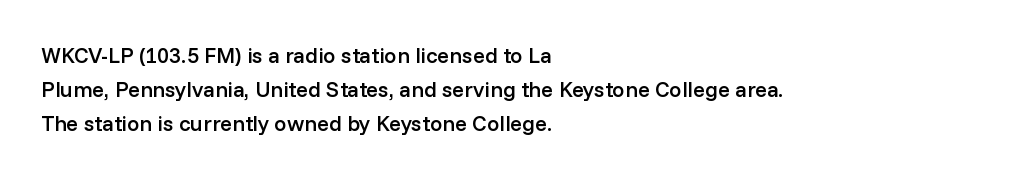
The image shows 22 px text type, upright; set left-aligned, normal line spacing (1.54x), normal letter spacing, not underlined.
